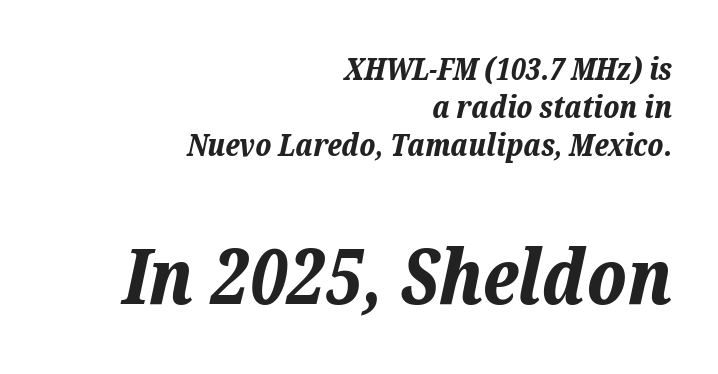
The image shows 77 px bold type, italic (leaning right); set right-aligned, line spacing 1.22x, normal letter spacing, not underlined; the second (bottom) block is 2.48x larger; low stroke contrast and a medium x-height.
